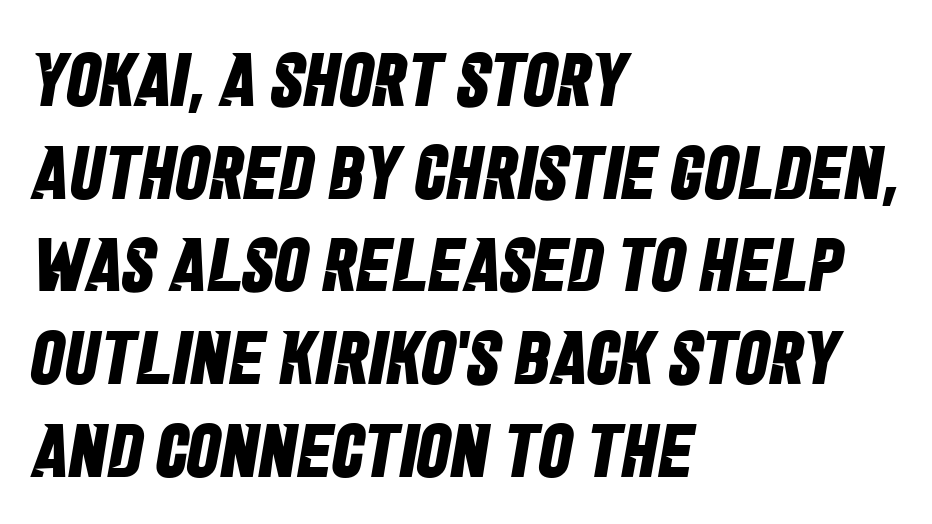
{"serif": "no", "bold": "yes", "weight": "bold", "width": "condensed", "stroke_contrast": "low", "x_height": "large", "monospaced": "no", "underline": "no", "align": "left", "line_spacing_ratio": 1.22, "letter_spacing": "normal", "letter_spacing_em": 0.0, "glyph_px": 76}
